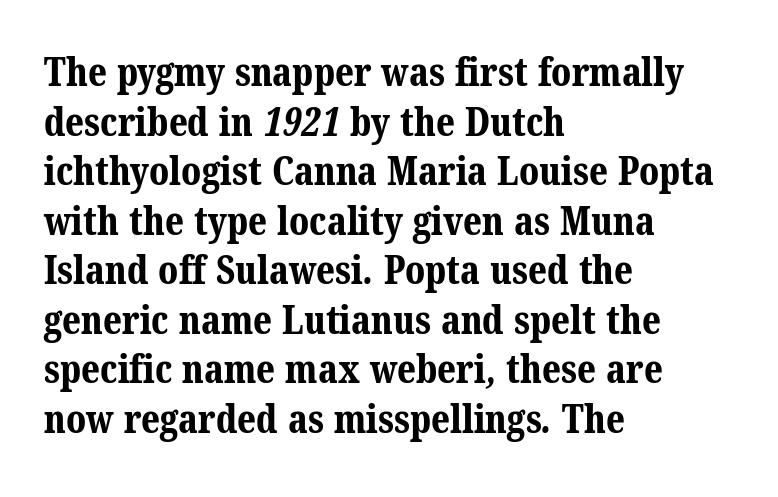
The string is rendered with underlining switched off. The ragged edge is on the right, which tells us the setting is flush left. The leading is moderate, giving the passage an even texture. Each letter keeps its own natural width here, so spacing adapts to shape. Chunky letters — that's bold for sure.
